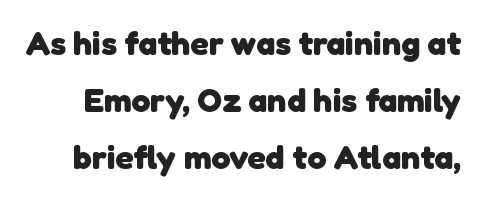
Q: Is the text bold? A: Yes.
Q: Is the typeface a serif or a sans-serif typeface? A: Sans-serif.
Q: Is the text underlined? A: No.
Q: Is the spacing between letters normal or unusually wide? A: Normal.
Q: Is the spacing between lines tight, normal or loose? A: Normal.
Q: Width (condensed, normal, or wide)? A: Normal.
Q: Stroke contrast? A: Low.
Q: x-height? A: Medium.
Q: Monospaced? A: No.
